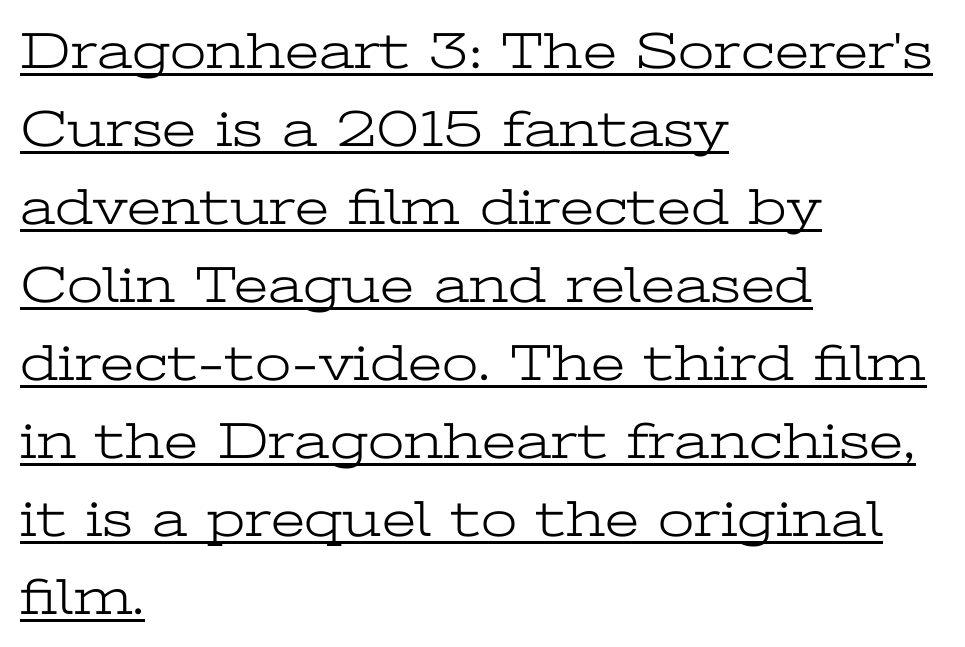
The image shows 52 px light, wide serif type, upright; set left-aligned, normal line spacing (1.5x), normal letter spacing, underlined; low stroke contrast and a medium x-height.
